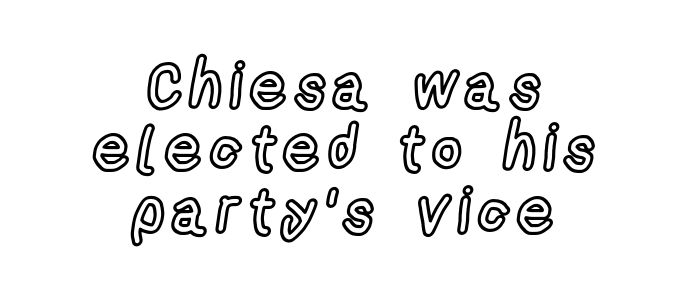
The image shows 63 px condensed type; set centered, tight line spacing (0.99x), not underlined; a medium x-height.
